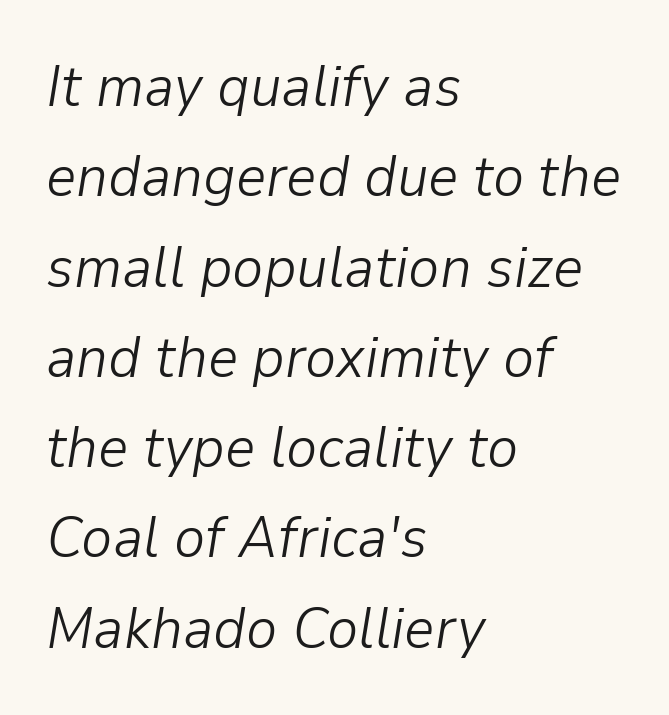
You could not count columns in this text — the font is proportionally spaced. The lines in this sample share a left origin and differ only in where they stop. Bold? No — there's no thickening of the strokes. Has an underline been added? It has not. What stands out about the letter spacing? Nothing — it is the standard amount.
